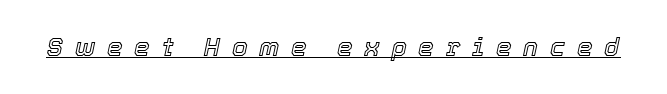
This is underlined copy, the kind a proofreader might mark for attention. An italicized treatment has been applied to the whole sample. Tracking here is generous; glyphs stand well apart from one another.
